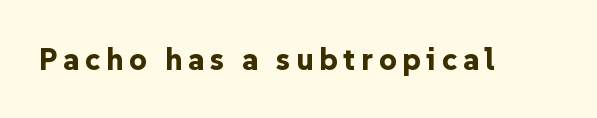
The image shows 31 px bold sans-serif type, upright; set not underlined; low stroke contrast and a medium x-height.
